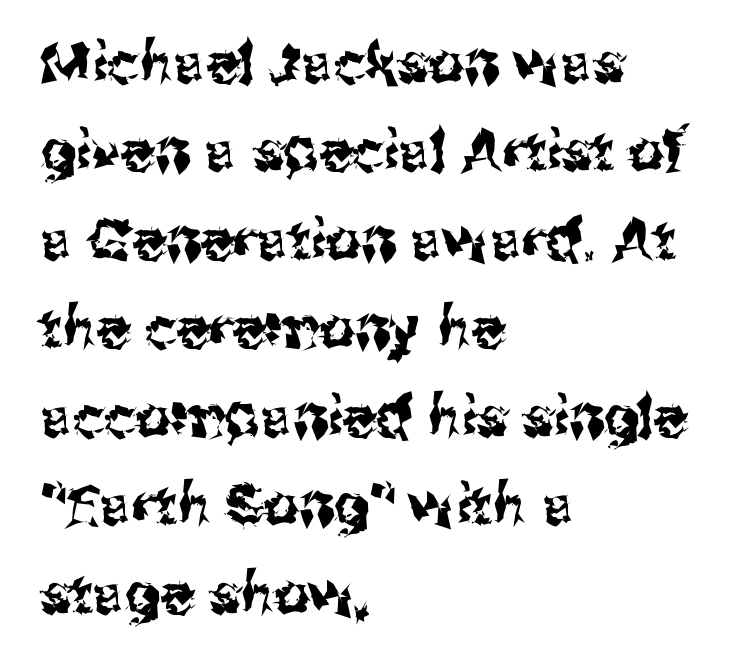
This rendering employs a face without finishing strokes, i.e., a sans-serif. The letters stand upright; this is a roman face. Caption: standard tracking, unaltered. Horizontally, the lines are justified to the leading edge only. Summary of vertical rhythm: regular, with standard interline spacing.
